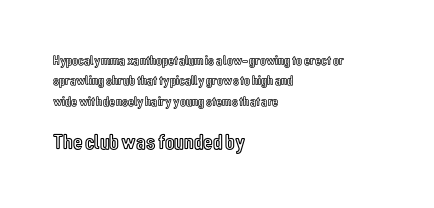
These lines keep a tight, regular rhythm from letter to letter. The compositor pushed each line to the left boundary. The words here are not underlined. Is the lower block the larger one? Yes — the lower block carries the bigger type. The leading is moderate, giving the passage an even texture.
